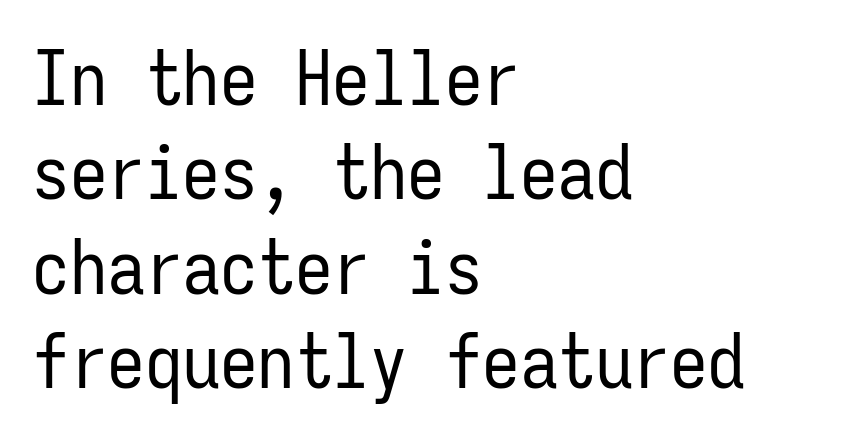
Check where the strokes stop: nothing finishes them off — pure sans. The lettering stays uniformly vertical, giving the passage a roman look. A classic flush-left, rag-right setting is used for this passage. The passage shown is not underscored anywhere.
